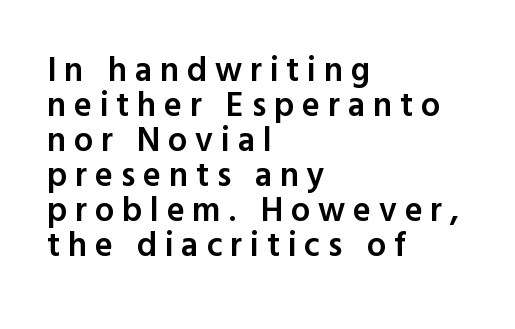
The image shows 34 px semibold sans-serif type, upright; set left-aligned, tight line spacing (1.03x), unusually wide letter spacing (+0.23 em), not underlined; a medium x-height.
